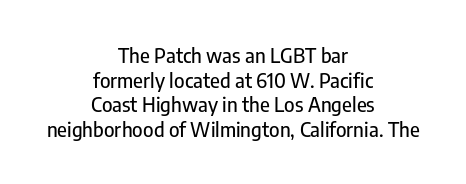
{"italic": "no", "underline": "no", "align": "center", "line_spacing_ratio": 1.23, "letter_spacing": "normal", "letter_spacing_em": 0.0, "glyph_px": 20}
